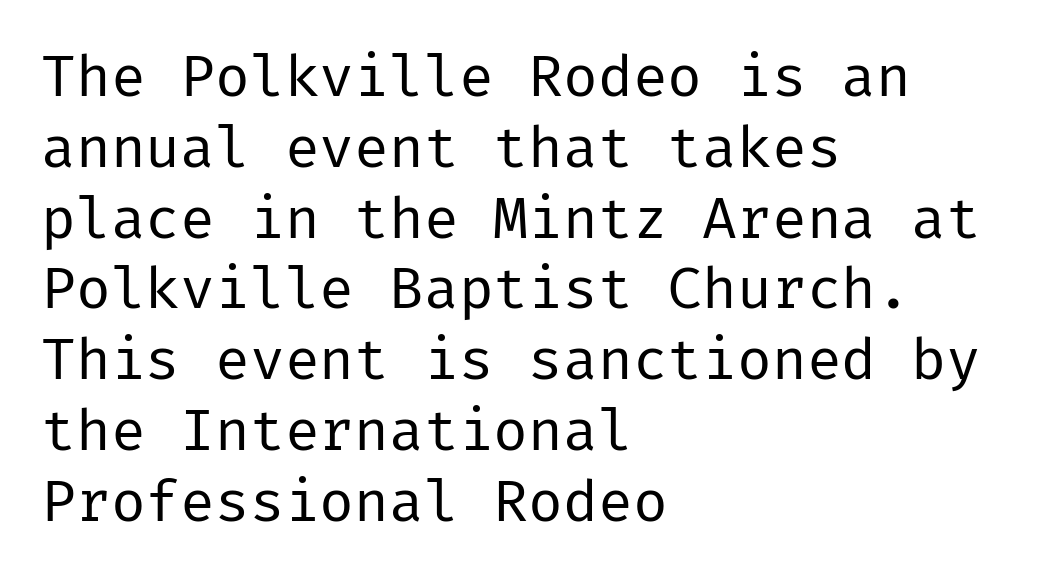
{"serif": "no", "italic": "no", "bold": "no", "weight": "regular", "width": "normal", "stroke_contrast": "low", "x_height": "medium", "underline": "no", "align": "left", "line_spacing_ratio": 1.22, "letter_spacing": "normal", "letter_spacing_em": 0.0, "glyph_px": 58}
